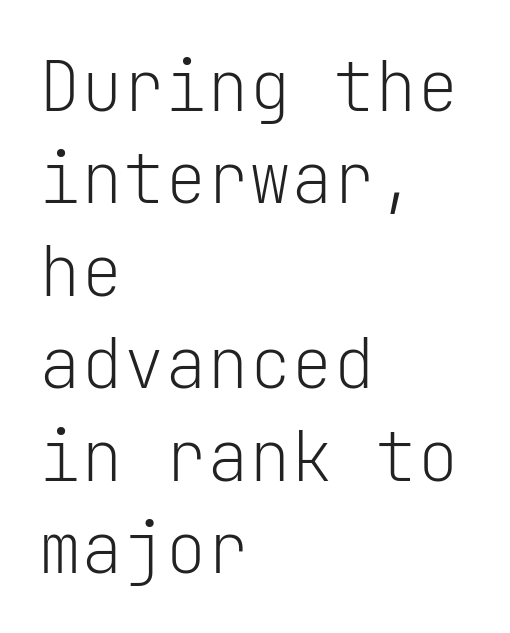
Spacing between characters is what you'd get straight out of the box. One-word summary of the alignment: left. Think of a typewriter: that constant character pitch is what you see here. The lettering stays uniformly vertical, giving the passage a roman look. Vertical stems look standard width or narrower in stroke. Has an underline been added? It has not.
